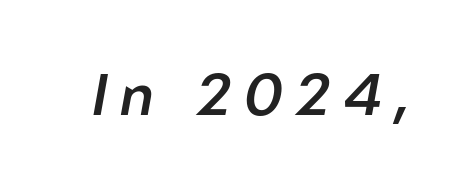
{"italic": "yes", "lean": "right", "slant_degrees": 10, "bold": "semi", "weight": "semibold", "width": "normal", "stroke_contrast": "low", "x_height": "medium", "monospaced": "no", "underline": "no", "letter_spacing": "wide", "letter_spacing_em": 0.22, "glyph_px": 59}
